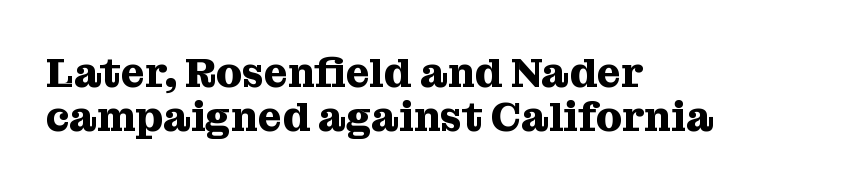
{"serif": "yes", "italic": "no", "bold": "yes", "weight": "heavy", "width": "normal", "stroke_contrast": "medium", "x_height": "medium", "monospaced": "no", "underline": "no", "align": "left", "line_spacing": "tight", "line_spacing_ratio": 1.07, "letter_spacing": "normal", "letter_spacing_em": 0.0, "glyph_px": 41}
